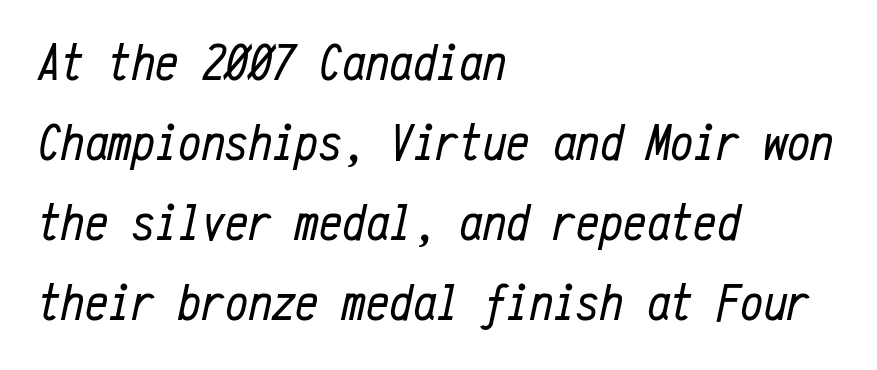
{"italic": "yes", "lean": "right", "slant_degrees": 12, "bold": "no", "weight": "regular", "width": "condensed", "stroke_contrast": "low", "x_height": "medium", "monospaced": "yes", "underline": "no", "align": "left", "line_spacing": "normal", "line_spacing_ratio": 1.54, "letter_spacing": "normal", "letter_spacing_em": 0.0, "glyph_px": 52}
